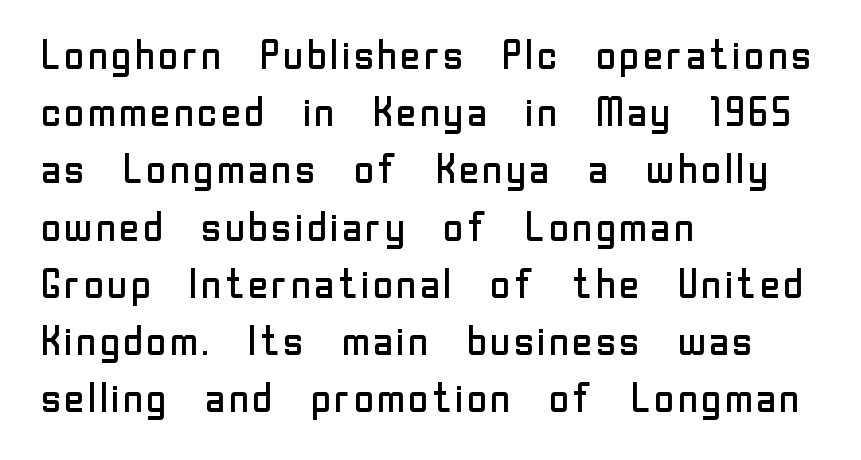
The foot of each line stays bare and open. What kind of face is this? One without serifs — a sans. Is there much room between lines? A standard amount, neither cramped nor airy. Character widths vary here, with narrow letters taking less room than wide ones. The typesetter chose a ragged-right arrangement here. Standard letterfit; no display-style spreading of the glyphs.
